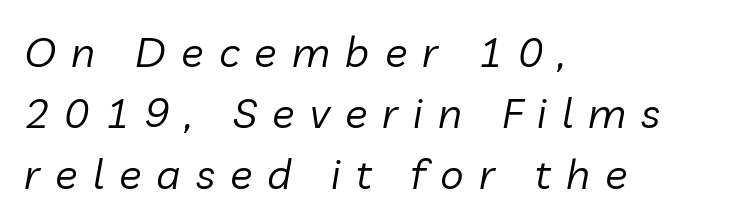
Line starts are locked; line ends wander. The rows are spaced the way most documents space them. This sample has the flowing, uneven cadence of proportional lettering. Each word looks stretched out because of the extra space between its letters. The words here are not underlined. The axis of the letterforms is tilted away from vertical.
